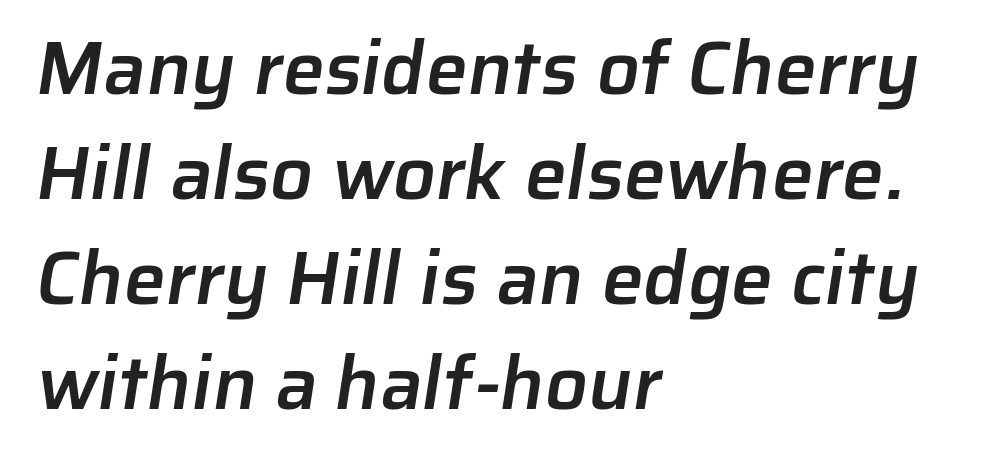
Left-aligned paragraph, ragged on the right. Does the leading feel generous? No, just average. These lines are rendered in a variable-pitch font. A bit beefed up — I'd call it semibold rather than bold. The specimen omits any rule beneath the text block's lines.
